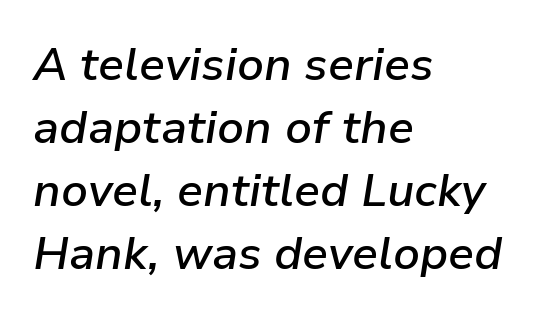
Q: Is the text bold? A: Semi-bold.
Q: Is the text italic (slanted)? A: Yes, it leans right by about 9 degrees.
Q: Is the text underlined? A: No.
Q: How is the paragraph aligned? A: Left-aligned.
Q: Is the spacing between letters normal or unusually wide? A: Normal.
Q: Is the spacing between lines tight, normal or loose? A: Normal.
Q: Width (condensed, normal, or wide)? A: Normal.
Q: Stroke contrast? A: Low.
Q: x-height? A: Medium.
Q: Monospaced? A: No.
